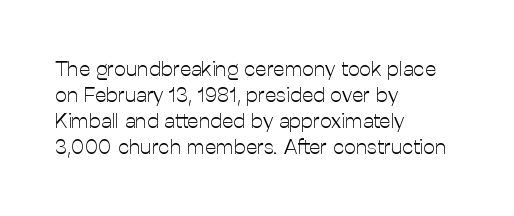
The image shows 21 px text type, upright; set left-aligned, line spacing 1.24x, normal letter spacing, not underlined.
